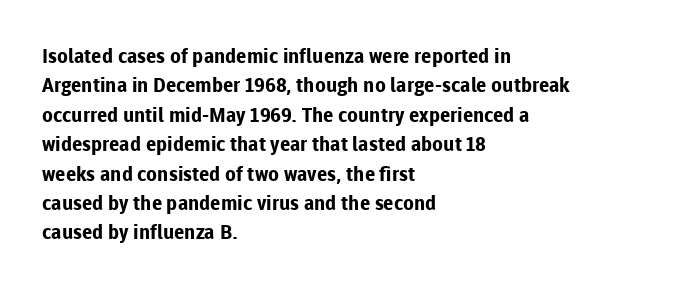
Q: Is the text bold? A: Yes.
Q: Is the text italic (slanted)? A: No, it is upright.
Q: Is the text underlined? A: No.
Q: How is the paragraph aligned? A: Left-aligned.
Q: Is the spacing between letters normal or unusually wide? A: Normal.
Q: Is the spacing between lines tight, normal or loose? A: Normal.
